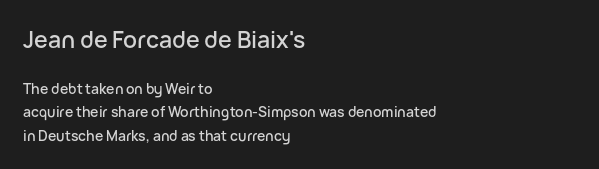
Evenly set lines give the paragraph a standard silhouette. Where is the straight margin? On the left. Designer's note — italics off, roman on. You get the large type first, then a drop to smaller type. Underlining? Definitely not there. Look at the tracking — it's just the regular setting, nothing added.
